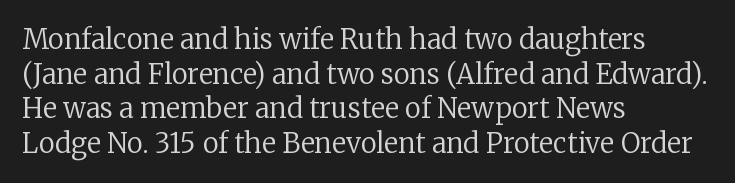
The block of text has a typical density, with ordinary space between rows. Which margin do the lines hug? The left one — the right edge is uneven. The space directly below the letters is spotless. This is the regular roman posture of the typeface. Does extra space separate the letters? No, they use regular spacing.
